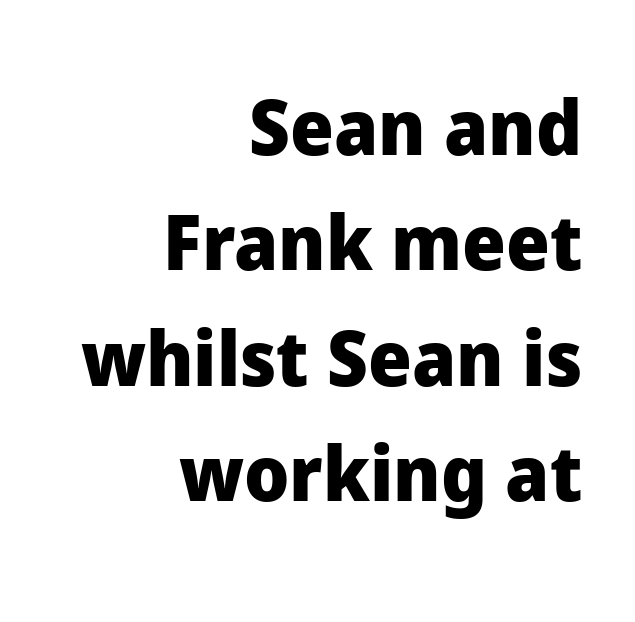
Glyph-to-glyph distance matches everyday printed text. The compositor pushed each line to the right boundary. Nope, not italic — everything's standing straight. These lines are rendered in a variable-pitch font. Quick note: underline off.
